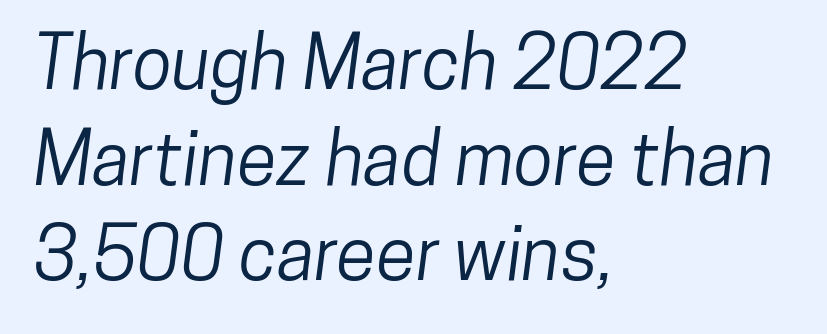
{"serif": "no", "width": "condensed", "stroke_contrast": "low", "x_height": "medium", "monospaced": "no", "underline": "no", "align": "left", "line_spacing": "normal", "line_spacing_ratio": 1.31, "letter_spacing": "normal", "letter_spacing_em": 0.0, "glyph_px": 73}
